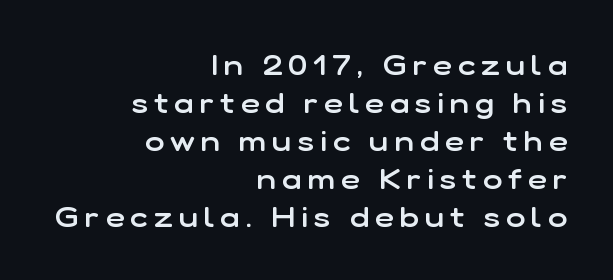
Q: Is the text bold? A: Semi-bold.
Q: Is the text italic (slanted)? A: No, it is upright.
Q: Is the typeface a serif or a sans-serif typeface? A: Sans-serif.
Q: Is the text underlined? A: No.
Q: How is the paragraph aligned? A: Right-aligned.
Q: Is the spacing between letters normal or unusually wide? A: Unusually wide.
Q: Is the spacing between lines tight, normal or loose? A: Normal.
Q: Width (condensed, normal, or wide)? A: Normal.
Q: Stroke contrast? A: Low.
Q: x-height? A: Medium.
Q: Monospaced? A: No.
